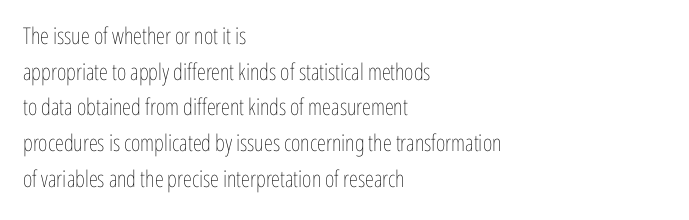
Q: Is the text bold? A: No.
Q: Is the text italic (slanted)? A: No, it is upright.
Q: Is the text underlined? A: No.
Q: How is the paragraph aligned? A: Left-aligned.
Q: Is the spacing between letters normal or unusually wide? A: Normal.
Q: Is the spacing between lines tight, normal or loose? A: Normal.
